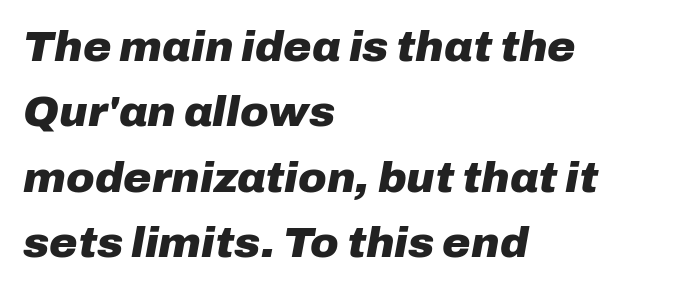
{"italic": "yes", "lean": "right", "slant_degrees": 10, "bold": "yes", "weight": "heavy", "width": "normal", "stroke_contrast": "low", "x_height": "medium", "monospaced": "no", "underline": "no", "align": "left", "line_spacing": "normal", "line_spacing_ratio": 1.52, "letter_spacing": "normal", "letter_spacing_em": 0.0, "glyph_px": 43}
